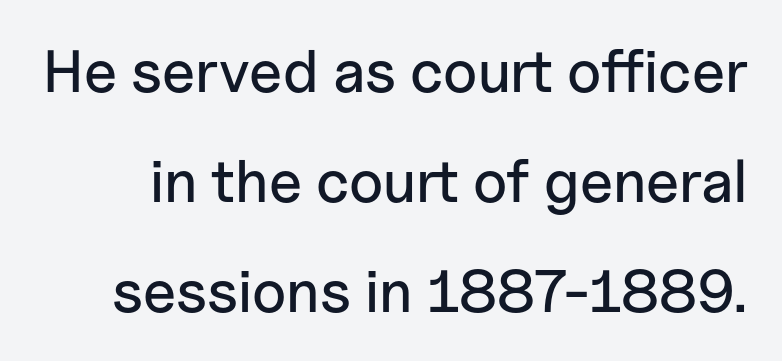
{"serif": "no", "italic": "no", "width": "normal", "stroke_contrast": "low", "x_height": "medium", "monospaced": "no", "underline": "no", "line_spacing_ratio": 1.83, "letter_spacing": "normal", "letter_spacing_em": 0.0, "glyph_px": 60}
